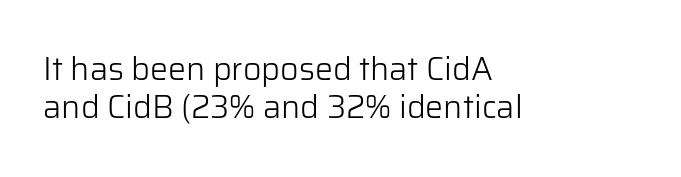
Regarding serifs, this sample does without them. The passage is arranged the way most books set body copy — flush left. Does extra space separate the letters? No, they use regular spacing. This sample uses an upright cut, with every glyph sitting square on the baseline. Character widths vary here, with narrow letters taking less room than wide ones.
